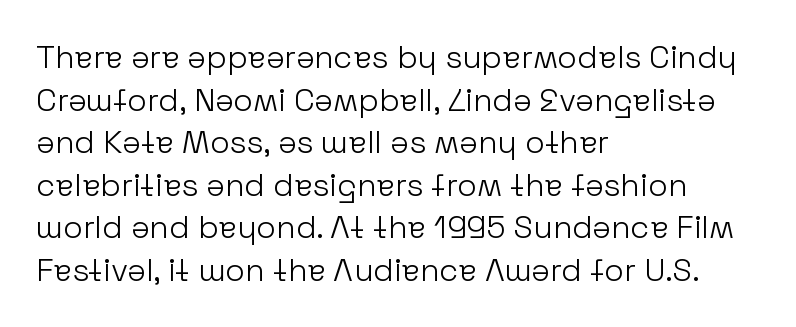
{"serif": "no", "italic": "no", "bold": "no", "weight": "light", "width": "normal", "stroke_contrast": "low", "x_height": "medium", "monospaced": "no", "underline": "no", "align": "left", "line_spacing": "normal", "line_spacing_ratio": 1.33, "letter_spacing": "normal", "letter_spacing_em": 0.0, "glyph_px": 32}
